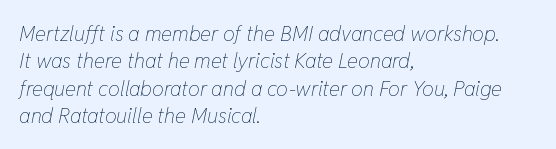
The image shows 21 px text type, italic (leaning right); set left-aligned, normal line spacing (1.3x), normal letter spacing, not underlined.
